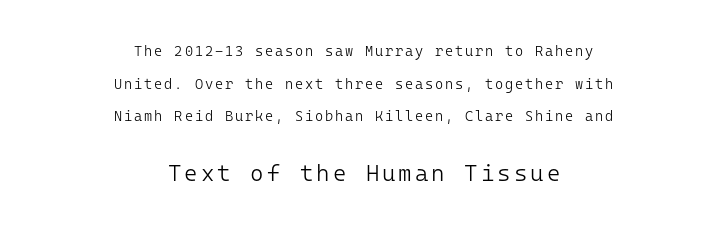
Q: Is the text bold? A: No.
Q: Is the text italic (slanted)? A: No, it is upright.
Q: Is the text underlined? A: No.
Q: How is the paragraph aligned? A: Centered.
Q: Is the spacing between lines tight, normal or loose? A: Loose.
Q: Which block of text is set in a larger size, the first (top) or the second (bottom)? A: The second (bottom) one.
